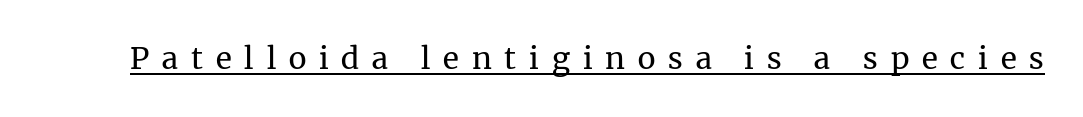
The font sits on the lighter half of the weight spectrum, regular included. A rule runs beneath these lines of type. Here the designer chose a conventional face with non-uniform glyph widths. Ordinary non-slanted type is in use. Yep, those are serifs on the letters. This rendering widens character spacing well past its baseline value.
